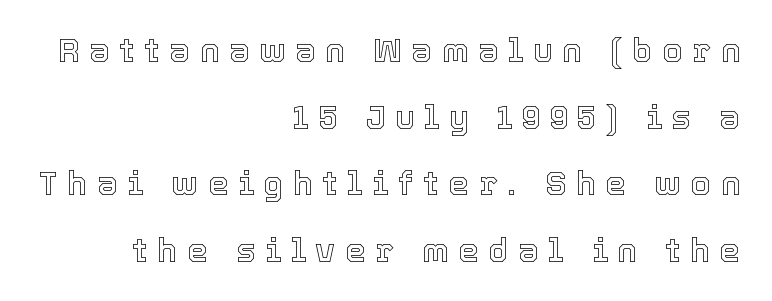
Q: Is the text italic (slanted)? A: No, it is upright.
Q: Is the text underlined? A: No.
Q: How is the paragraph aligned? A: Right-aligned.
Q: Is the spacing between letters normal or unusually wide? A: Unusually wide.
Q: Is the spacing between lines tight, normal or loose? A: Loose.
Q: Width (condensed, normal, or wide)? A: Normal.
Q: x-height? A: Medium.
Q: Monospaced? A: No.
